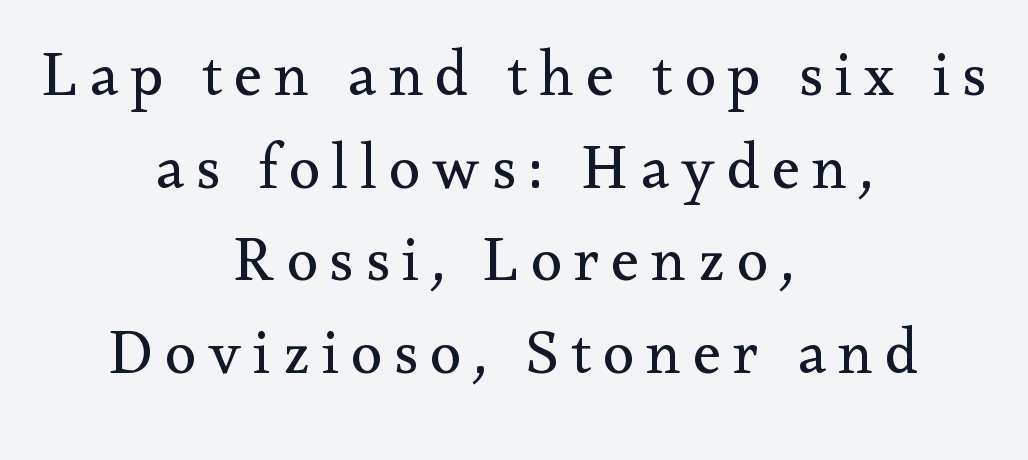
Weight: in the light-to-regular range. Baseline-to-baseline distance is the conventional proportion of letter height. A roman cut, with each character standing at attention. The typesetter chose a symmetrical, centered arrangement here. Regarding serifs, this sample has them.
